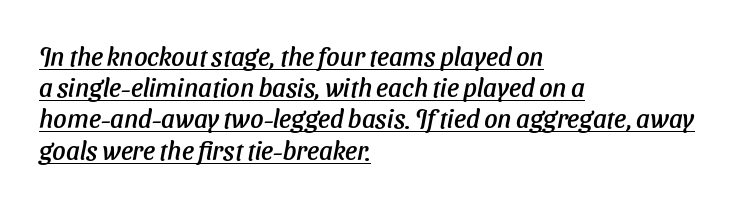
{"italic": "yes", "lean": "right", "slant_degrees": 11, "underline": "yes", "align": "left", "line_spacing_ratio": 1.2, "letter_spacing": "normal", "letter_spacing_em": 0.0, "glyph_px": 26}
